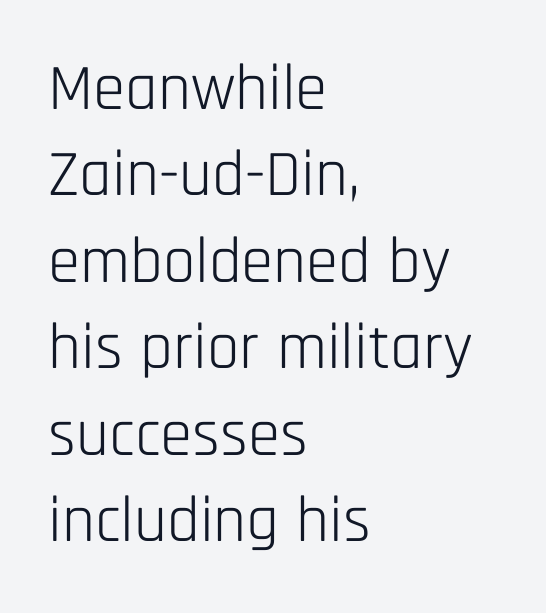
The image shows 65 px light, condensed sans-serif type, upright; set left-aligned, normal line spacing (1.33x), normal letter spacing, not underlined; low stroke contrast and a large x-height.
